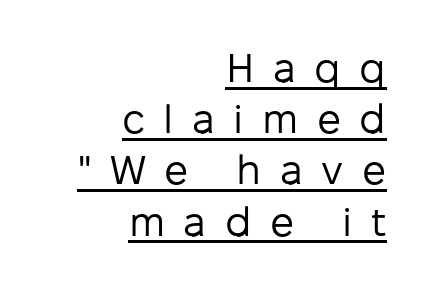
The image shows 40 px regular-weight sans-serif type, upright; set right-aligned, normal line spacing (1.28x), unusually wide letter spacing (+0.46 em), underlined; low stroke contrast and a medium x-height.
